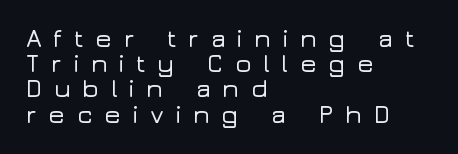
Q: Is the text italic (slanted)? A: No, it is upright.
Q: Is the text underlined? A: No.
Q: How is the paragraph aligned? A: Left-aligned.
Q: Is the spacing between letters normal or unusually wide? A: Unusually wide.
Q: Is the spacing between lines tight, normal or loose? A: Tight.
